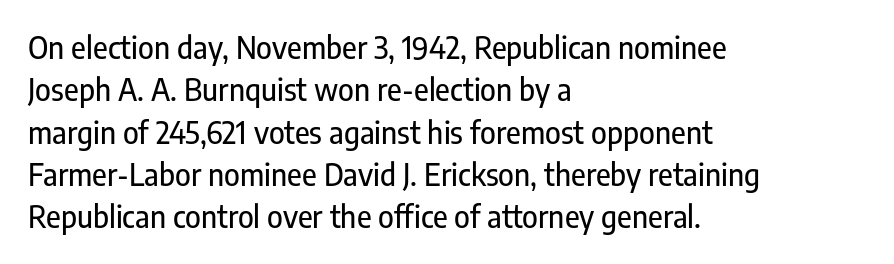
{"serif": "no", "italic": "no", "width": "condensed", "stroke_contrast": "low", "x_height": "medium", "monospaced": "no", "underline": "no", "align": "left", "line_spacing": "normal", "line_spacing_ratio": 1.41, "letter_spacing": "normal", "letter_spacing_em": 0.0, "glyph_px": 30}
